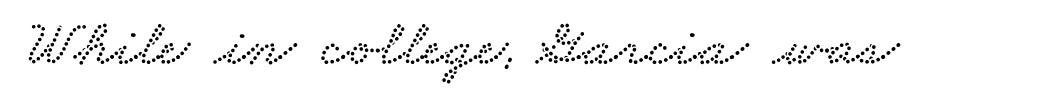
{"serif": "yes", "width": "wide", "stroke_contrast": "low", "x_height": "small", "monospaced": "no", "underline": "no", "letter_spacing": "normal", "letter_spacing_em": 0.0, "glyph_px": 65}
